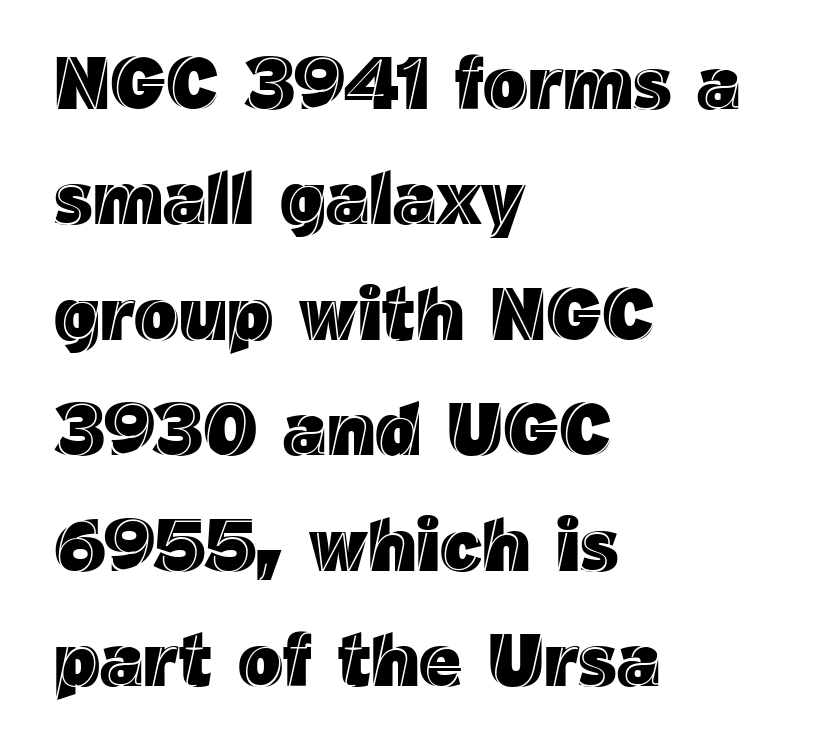
{"italic": "no", "width": "normal", "x_height": "medium", "monospaced": "no", "underline": "no", "align": "left", "line_spacing": "normal", "line_spacing_ratio": 1.56, "letter_spacing": "normal", "letter_spacing_em": 0.0, "glyph_px": 74}
